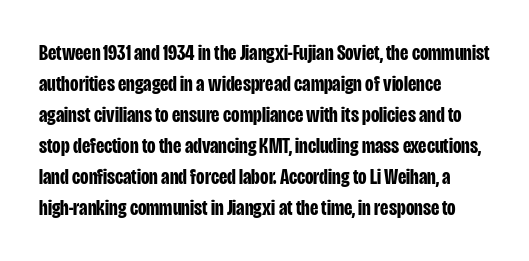
Ordinary non-slanted type is in use. The space between consecutive lines is moderate. The strokes are fattened all the way to bold. No extra tracking has been applied to these lines. Quick note: underline off. The typesetter chose a ragged-right arrangement here.
